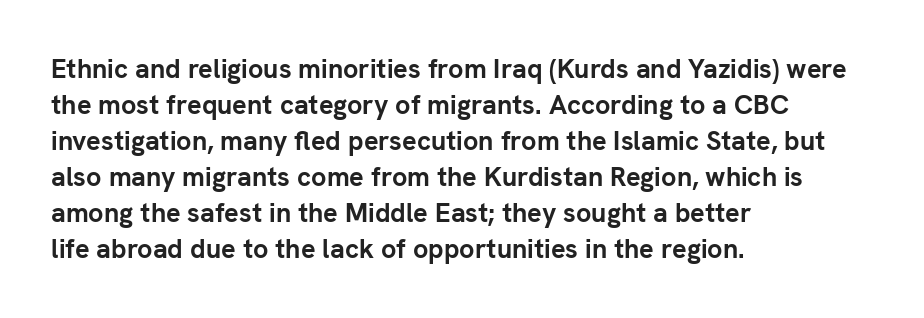
{"italic": "no", "bold": "yes", "underline": "no", "align": "left", "line_spacing": "normal", "line_spacing_ratio": 1.33, "letter_spacing": "normal", "letter_spacing_em": 0.0, "glyph_px": 27}
